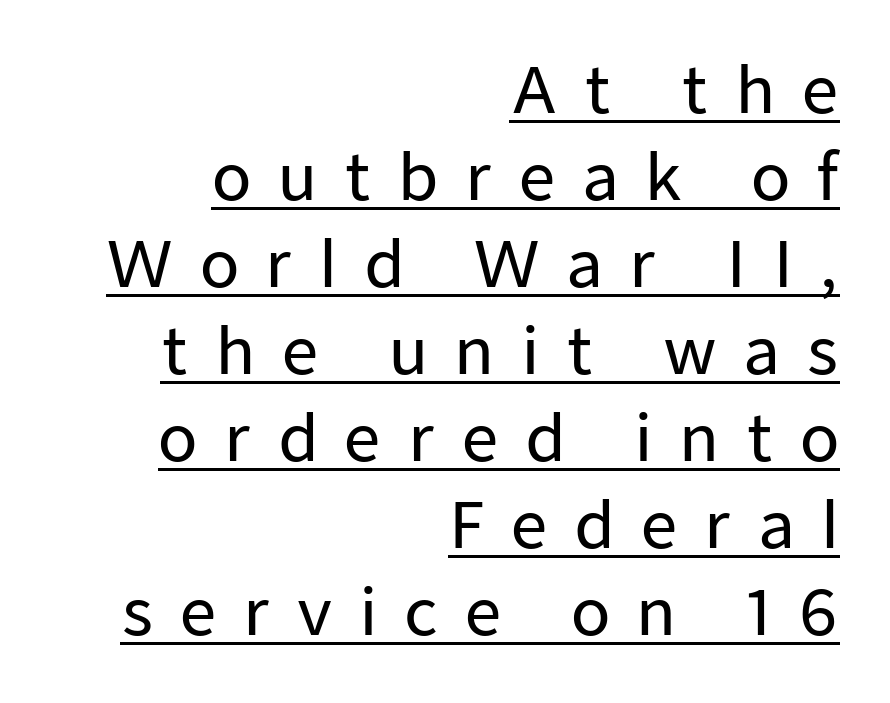
The image shows 64 px sans-serif type, upright; set right-aligned, normal line spacing (1.36x), unusually wide letter spacing (+0.41 em), underlined; low stroke contrast and a medium x-height.
